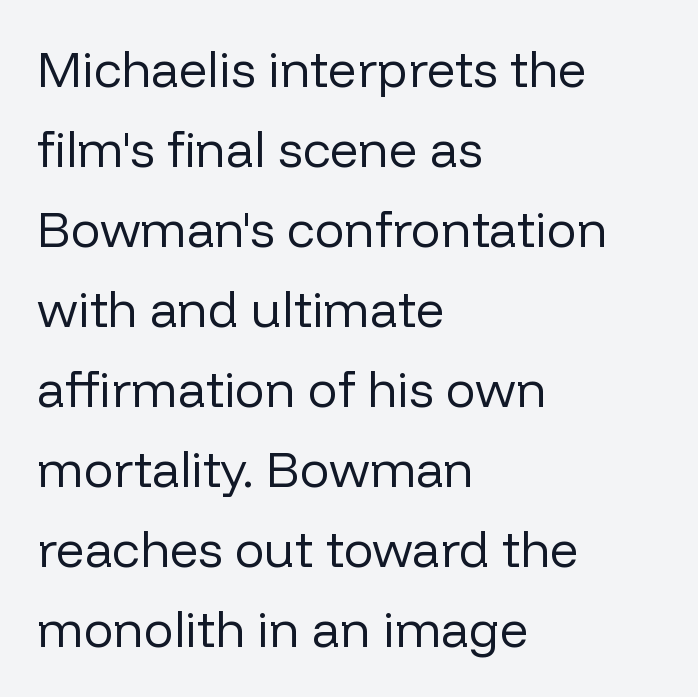
Q: Is the text bold? A: No.
Q: Is the text italic (slanted)? A: No, it is upright.
Q: Is the typeface a serif or a sans-serif typeface? A: Sans-serif.
Q: Is the text underlined? A: No.
Q: How is the paragraph aligned? A: Left-aligned.
Q: Is the spacing between letters normal or unusually wide? A: Normal.
Q: Is the spacing between lines tight, normal or loose? A: Normal.
Q: Width (condensed, normal, or wide)? A: Normal.
Q: Stroke contrast? A: Low.
Q: x-height? A: Medium.
Q: Monospaced? A: No.
